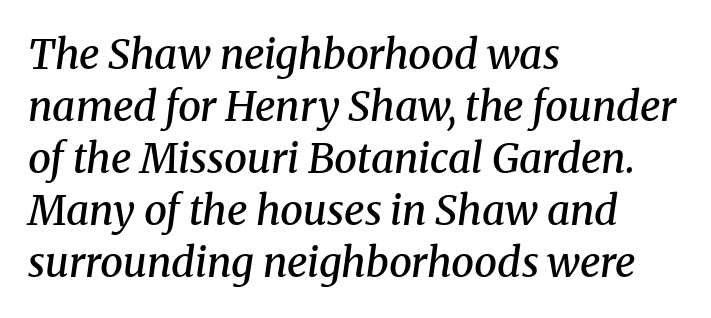
Q: Is the text bold? A: Semi-bold.
Q: Is the text italic (slanted)? A: Yes, it leans right by about 8 degrees.
Q: Is the typeface a serif or a sans-serif typeface? A: Serif.
Q: Is the text underlined? A: No.
Q: How is the paragraph aligned? A: Left-aligned.
Q: Is the spacing between letters normal or unusually wide? A: Normal.
Q: Is the spacing between lines tight, normal or loose? A: Normal.
Q: Width (condensed, normal, or wide)? A: Normal.
Q: Stroke contrast? A: Medium.
Q: x-height? A: Medium.
Q: Monospaced? A: No.
